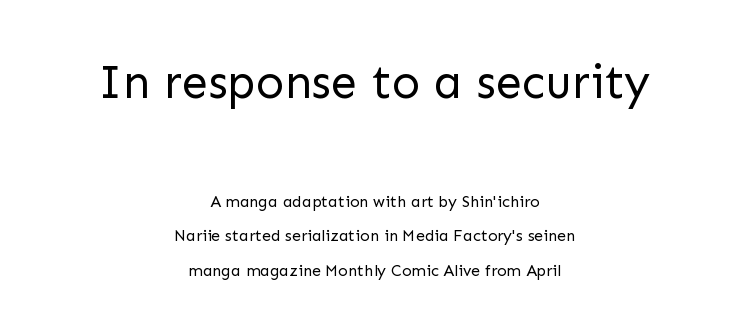
{"serif": "no", "italic": "no", "bold": "no", "weight": "regular", "width": "normal", "stroke_contrast": "low", "x_height": "medium", "monospaced": "no", "underline": "no", "align": "center", "line_spacing": "loose", "line_spacing_ratio": 2.14, "letter_spacing": "normal", "letter_spacing_em": 0.0, "larger_block": "first", "size_ratio": 2.94, "glyph_px": 47}
